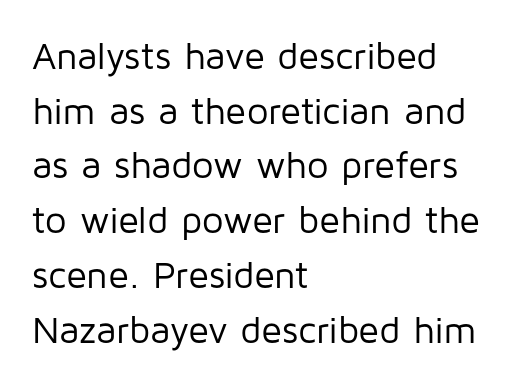
Q: Is the text bold? A: No.
Q: Is the text italic (slanted)? A: No, it is upright.
Q: Is the typeface a serif or a sans-serif typeface? A: Sans-serif.
Q: Is the text underlined? A: No.
Q: How is the paragraph aligned? A: Left-aligned.
Q: Is the spacing between letters normal or unusually wide? A: Normal.
Q: Is the spacing between lines tight, normal or loose? A: Normal.
Q: Width (condensed, normal, or wide)? A: Normal.
Q: Stroke contrast? A: Low.
Q: x-height? A: Medium.
Q: Monospaced? A: No.
